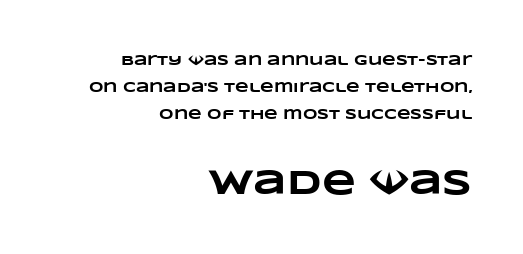
Q: Is the text bold? A: Yes.
Q: Is the text underlined? A: No.
Q: How is the paragraph aligned? A: Right-aligned.
Q: Is the spacing between letters normal or unusually wide? A: Normal.
Q: Is the spacing between lines tight, normal or loose? A: Loose.
Q: Which block of text is set in a larger size, the first (top) or the second (bottom)? A: The second (bottom) one.
Q: Width (condensed, normal, or wide)? A: Wide.
Q: Stroke contrast? A: Low.
Q: x-height? A: Large.
Q: Monospaced? A: No.
